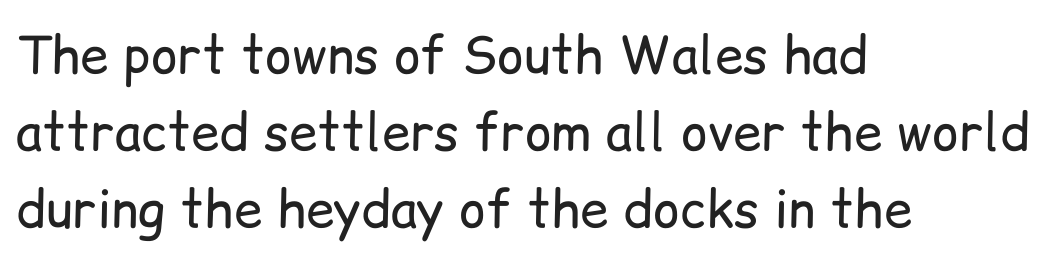
Q: Is the text bold? A: No.
Q: Is the text italic (slanted)? A: No, it is upright.
Q: Is the typeface a serif or a sans-serif typeface? A: Sans-serif.
Q: Is the text underlined? A: No.
Q: How is the paragraph aligned? A: Left-aligned.
Q: Is the spacing between letters normal or unusually wide? A: Normal.
Q: Is the spacing between lines tight, normal or loose? A: Normal.
Q: Width (condensed, normal, or wide)? A: Normal.
Q: Stroke contrast? A: Low.
Q: x-height? A: Medium.
Q: Monospaced? A: No.
